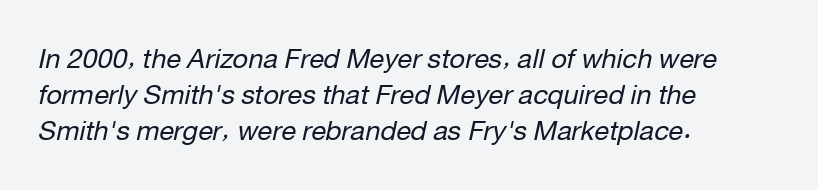
Q: Is the text bold? A: No.
Q: Is the text italic (slanted)? A: Yes, it leans right by about 12 degrees.
Q: Is the text underlined? A: No.
Q: How is the paragraph aligned? A: Left-aligned.
Q: Is the spacing between letters normal or unusually wide? A: Normal.
Q: Is the spacing between lines tight, normal or loose? A: Normal.
